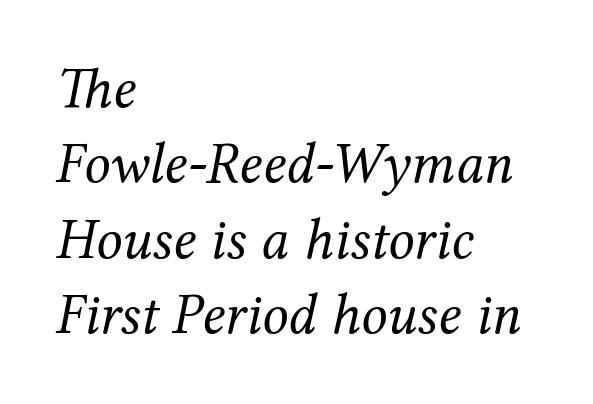
{"serif": "yes", "italic": "yes", "lean": "right", "slant_degrees": 12, "bold": "no", "weight": "regular", "width": "normal", "stroke_contrast": "medium", "x_height": "medium", "monospaced": "no", "underline": "no", "align": "left", "line_spacing": "normal", "line_spacing_ratio": 1.3, "letter_spacing": "normal", "letter_spacing_em": 0.0, "glyph_px": 58}
